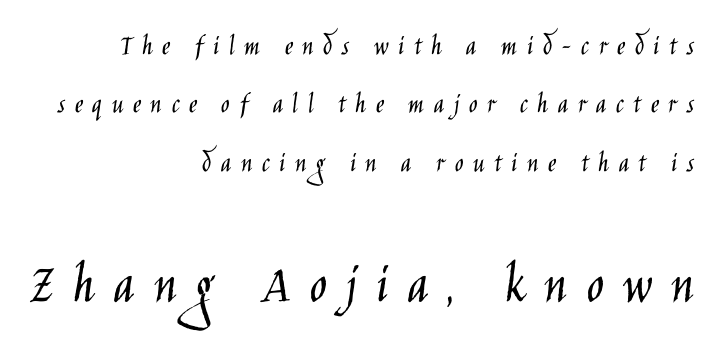
Q: Is the text bold? A: No.
Q: Is the text italic (slanted)? A: Yes.
Q: Is the typeface a serif or a sans-serif typeface? A: Sans-serif.
Q: Is the text underlined? A: No.
Q: How is the paragraph aligned? A: Right-aligned.
Q: Is the spacing between letters normal or unusually wide? A: Unusually wide.
Q: Is the spacing between lines tight, normal or loose? A: Loose.
Q: Which block of text is set in a larger size, the first (top) or the second (bottom)? A: The second (bottom) one.
Q: Width (condensed, normal, or wide)? A: Condensed.
Q: Stroke contrast? A: Low.
Q: x-height? A: Large.
Q: Monospaced? A: No.
